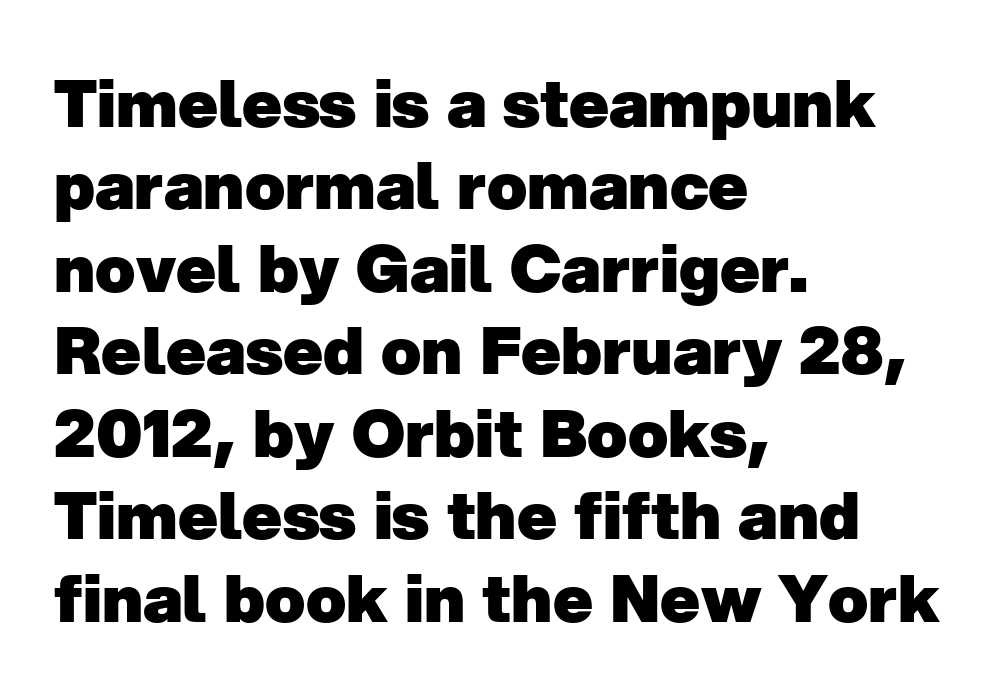
Q: Is the text bold? A: Yes.
Q: Is the typeface a serif or a sans-serif typeface? A: Sans-serif.
Q: Is the text underlined? A: No.
Q: How is the paragraph aligned? A: Left-aligned.
Q: Is the spacing between letters normal or unusually wide? A: Normal.
Q: Is the spacing between lines tight, normal or loose? A: Normal.
Q: Width (condensed, normal, or wide)? A: Normal.
Q: Stroke contrast? A: Low.
Q: x-height? A: Medium.
Q: Monospaced? A: No.
